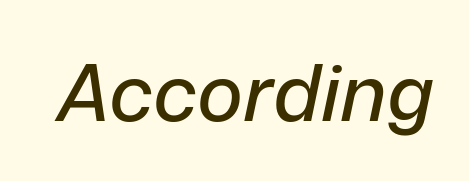
{"italic": "yes", "lean": "right", "slant_degrees": 12, "width": "normal", "stroke_contrast": "low", "x_height": "medium", "monospaced": "no", "underline": "no", "letter_spacing": "normal", "letter_spacing_em": 0.0, "glyph_px": 78}
